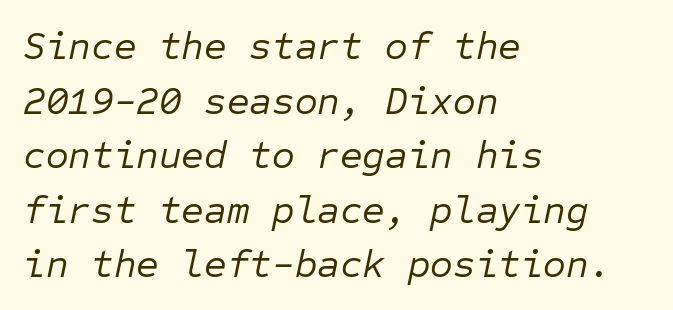
The image shows 39 px regular-weight type, italic (leaning right), monospaced; set left-aligned, normal line spacing (1.4x), normal letter spacing, not underlined; low stroke contrast and a medium x-height.
